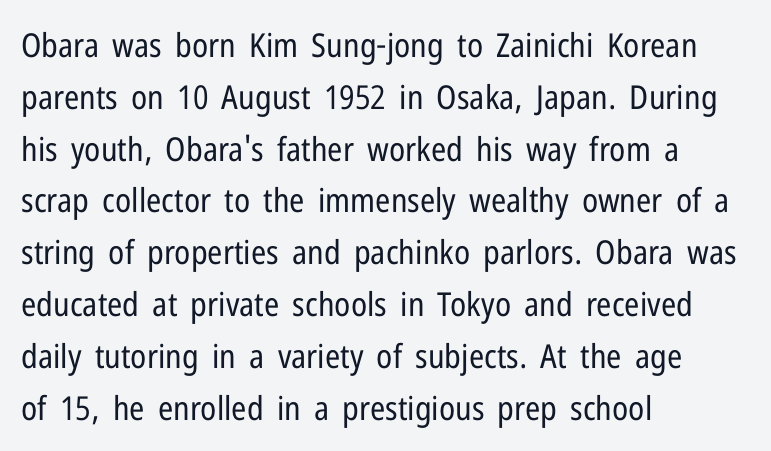
A typesetter would call this zero additional tracking. The lines in this sample share a left origin and differ only in where they stop. Each letter keeps its own natural width here, so spacing adapts to shape. Descenders are the only things crossing below the line. Weight: not bold — regular or lighter.
